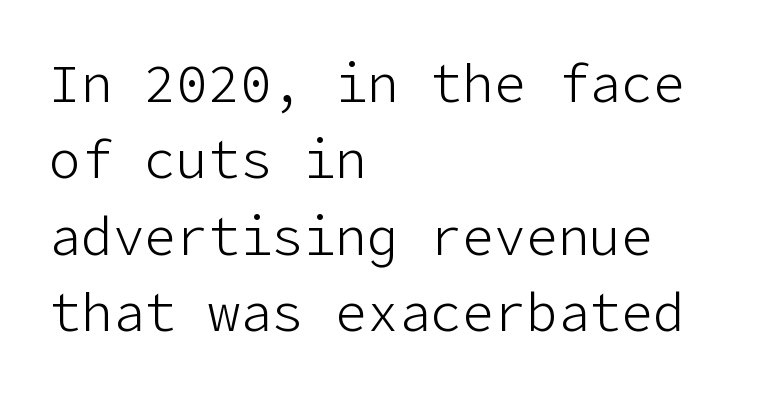
The string is rendered with underlining switched off. Alignment: flush left. Summary of weight: not heavy and not bold. The passage shown stacks its lines at a standard gap. A typesetter would call this zero additional tracking. The type sits square on the baseline with zero lean.
